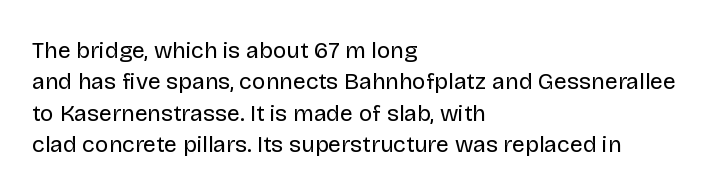
Q: Is the text bold? A: No.
Q: Is the text italic (slanted)? A: No, it is upright.
Q: Is the text underlined? A: No.
Q: How is the paragraph aligned? A: Left-aligned.
Q: Is the spacing between letters normal or unusually wide? A: Normal.
Q: Is the spacing between lines tight, normal or loose? A: Normal.
